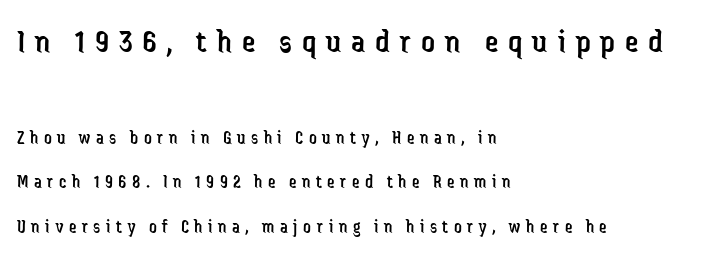
The image shows 34 px regular-weight, condensed sans-serif type, upright; set left-aligned, loose line spacing (2.34x), unusually wide letter spacing (+0.29 em), not underlined; the first (top) block is 1.79x larger; low stroke contrast and a medium x-height.
